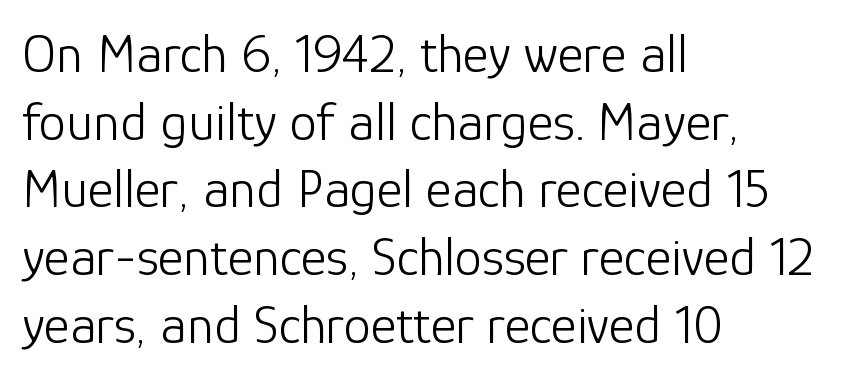
{"serif": "no", "italic": "no", "bold": "no", "weight": "light", "width": "normal", "stroke_contrast": "low", "x_height": "medium", "monospaced": "no", "underline": "no", "align": "left", "line_spacing_ratio": 1.23, "letter_spacing": "normal", "letter_spacing_em": 0.0, "glyph_px": 55}
